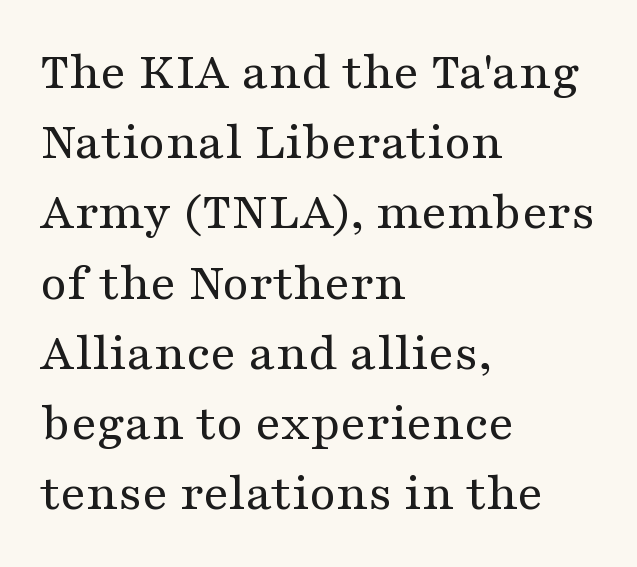
{"serif": "yes", "italic": "no", "bold": "no", "weight": "regular", "width": "wide", "stroke_contrast": "medium", "x_height": "medium", "monospaced": "no", "underline": "no", "align": "left", "line_spacing": "normal", "line_spacing_ratio": 1.3, "letter_spacing": "normal", "letter_spacing_em": 0.0, "glyph_px": 54}
